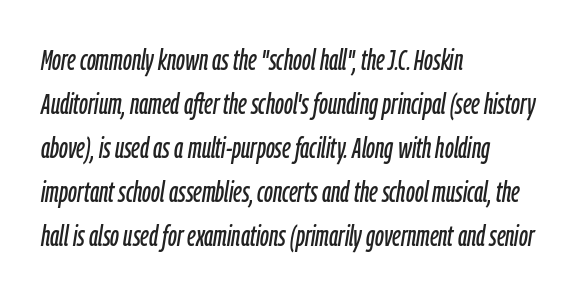
Each new line begins a customary step beneath the previous one. The letters are slanted; this is an italic face. Plain, unruled lines of type. The letters advance in unequal steps, a hallmark of proportional type.
